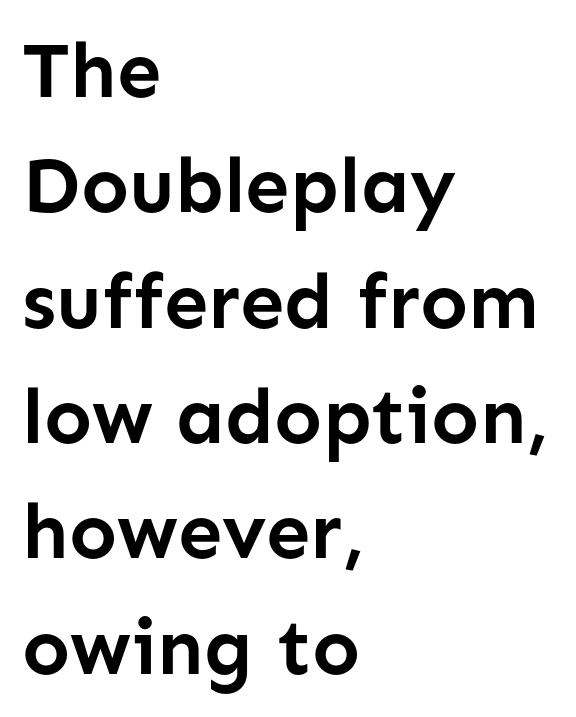
Q: Is the text bold? A: Yes.
Q: Is the text italic (slanted)? A: No, it is upright.
Q: Is the typeface a serif or a sans-serif typeface? A: Sans-serif.
Q: Is the text underlined? A: No.
Q: How is the paragraph aligned? A: Left-aligned.
Q: Is the spacing between letters normal or unusually wide? A: Normal.
Q: Is the spacing between lines tight, normal or loose? A: Normal.
Q: Width (condensed, normal, or wide)? A: Normal.
Q: Stroke contrast? A: Low.
Q: x-height? A: Medium.
Q: Monospaced? A: No.
